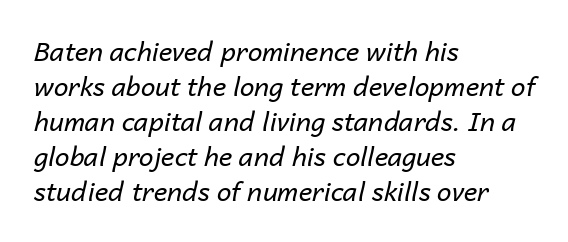
The image shows 26 px text type, italic (leaning right); set left-aligned, normal line spacing (1.35x), normal letter spacing, not underlined.
